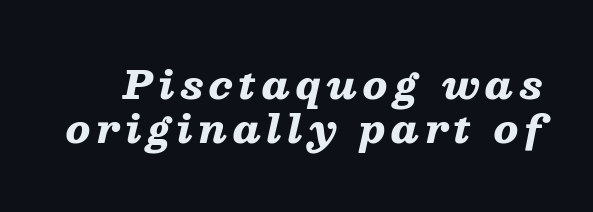
Q: Is the text bold? A: Yes.
Q: Is the text italic (slanted)? A: Yes, it leans right by about 13 degrees.
Q: Is the text underlined? A: No.
Q: Width (condensed, normal, or wide)? A: Wide.
Q: Stroke contrast? A: Low.
Q: x-height? A: Medium.
Q: Monospaced? A: No.
